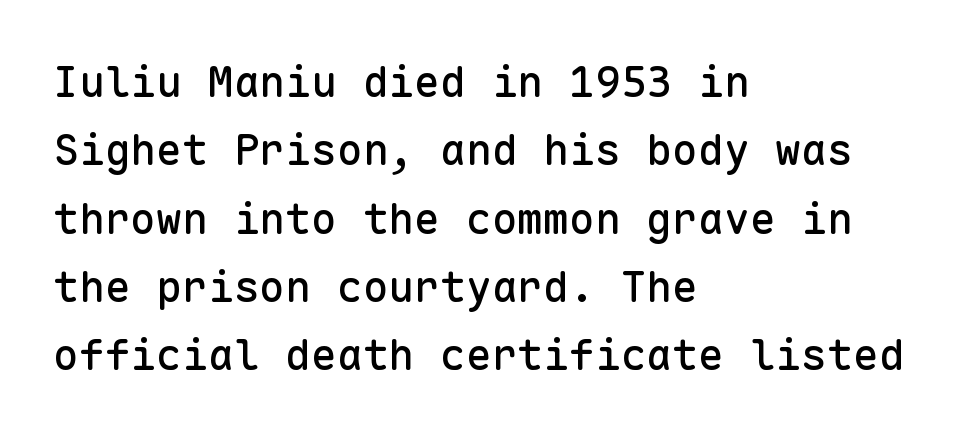
The image shows 43 px sans-serif type, upright, monospaced; set left-aligned, normal line spacing (1.59x), normal letter spacing, not underlined; low stroke contrast and a medium x-height.
